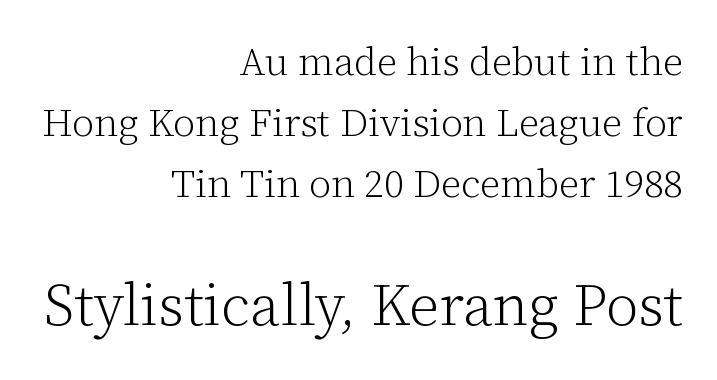
The image shows 58 px light serif type, upright; set right-aligned, normal line spacing (1.57x), normal letter spacing, not underlined; the second (bottom) block is 1.49x larger; low stroke contrast and a medium x-height.
